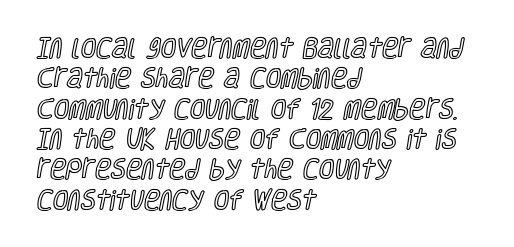
Q: Is the text italic (slanted)? A: Yes.
Q: Is the text underlined? A: No.
Q: How is the paragraph aligned? A: Left-aligned.
Q: Is the spacing between letters normal or unusually wide? A: Normal.
Q: Is the spacing between lines tight, normal or loose? A: Normal.
